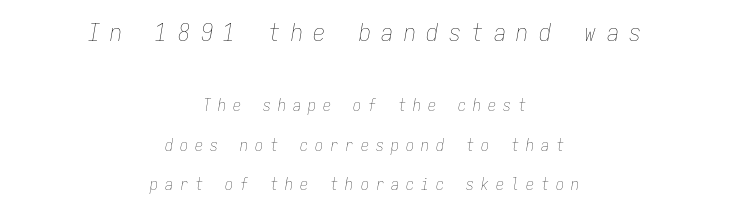
Q: Is the text bold? A: No.
Q: Is the text italic (slanted)? A: Yes, it leans right by about 9 degrees.
Q: Is the text underlined? A: No.
Q: How is the paragraph aligned? A: Centered.
Q: Is the spacing between letters normal or unusually wide? A: Unusually wide.
Q: Is the spacing between lines tight, normal or loose? A: Loose.
Q: Which block of text is set in a larger size, the first (top) or the second (bottom)? A: The first (top) one.
